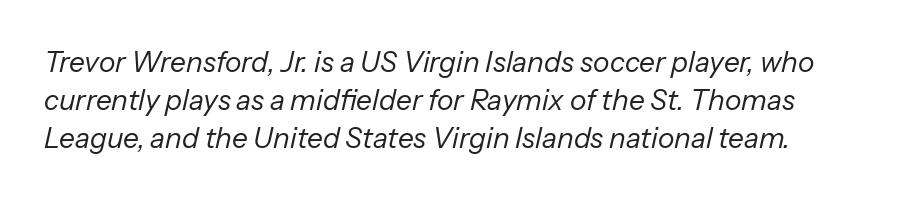
The image shows 28 px regular-weight type, italic (leaning right); set normal line spacing (1.36x), normal letter spacing, not underlined; low stroke contrast and a medium x-height.
